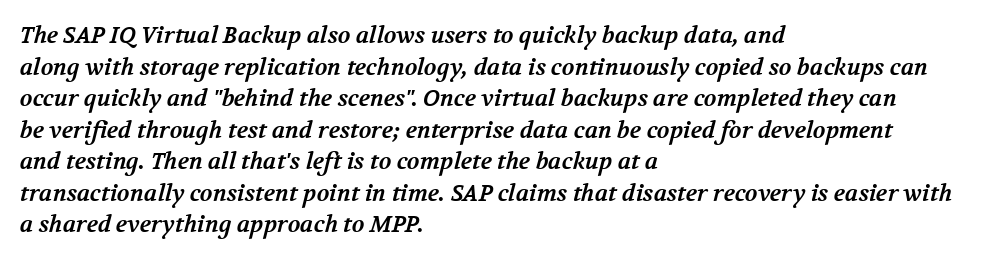
The image shows 23 px bold type; set left-aligned, normal line spacing (1.37x), normal letter spacing, not underlined.
